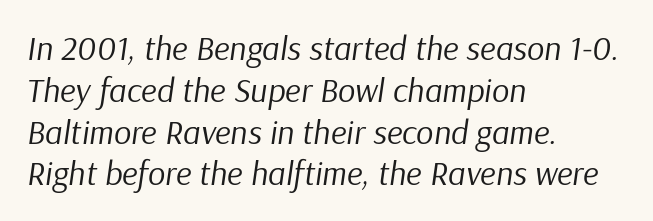
Q: Is the text bold? A: No.
Q: Is the text italic (slanted)? A: Yes, it leans right by about 9 degrees.
Q: Is the text underlined? A: No.
Q: How is the paragraph aligned? A: Left-aligned.
Q: Is the spacing between letters normal or unusually wide? A: Normal.
Q: Width (condensed, normal, or wide)? A: Normal.
Q: Stroke contrast? A: Low.
Q: x-height? A: Medium.
Q: Monospaced? A: No.
